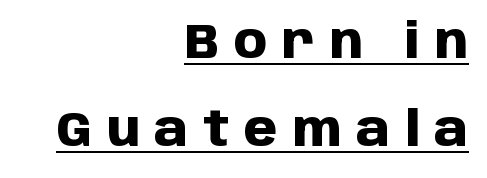
Q: Is the text bold? A: Yes.
Q: Is the text italic (slanted)? A: No, it is upright.
Q: Is the typeface a serif or a sans-serif typeface? A: Sans-serif.
Q: Is the text underlined? A: Yes.
Q: How is the paragraph aligned? A: Right-aligned.
Q: Is the spacing between letters normal or unusually wide? A: Unusually wide.
Q: Width (condensed, normal, or wide)? A: Normal.
Q: Stroke contrast? A: Low.
Q: x-height? A: Large.
Q: Monospaced? A: No.
